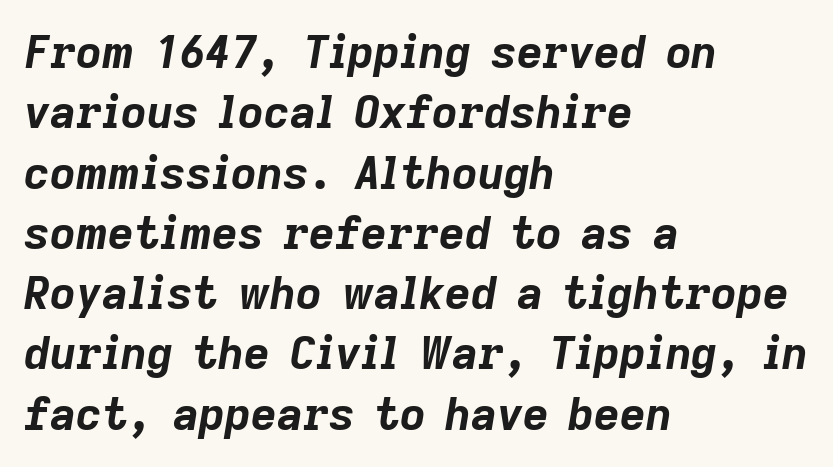
{"italic": "yes", "lean": "right", "slant_degrees": 9, "bold": "yes", "weight": "bold", "width": "normal", "stroke_contrast": "low", "x_height": "medium", "monospaced": "no", "underline": "no", "align": "left", "line_spacing": "normal", "line_spacing_ratio": 1.34, "letter_spacing": "normal", "letter_spacing_em": 0.0, "glyph_px": 45}
